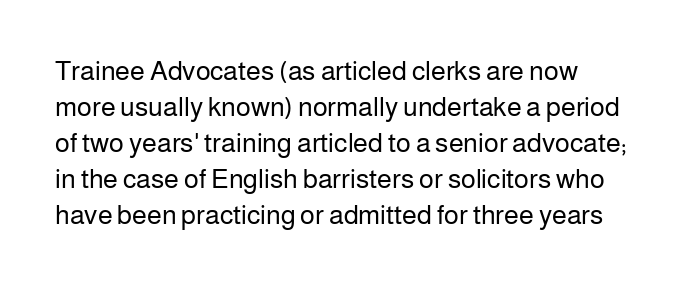
A clean baseline with only descenders dipping below it. The letters stand upright; this is a roman face. The letterforms sit shoulder to shoulder at normal distance. The compositor pushed each line to the left boundary.
